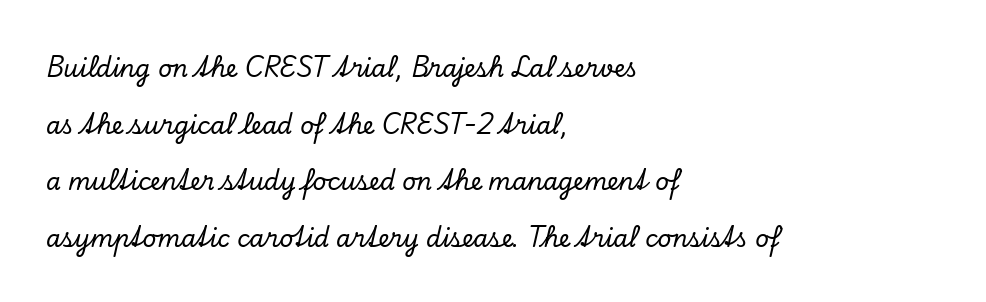
Looking at the ascenders, they clearly lean. How are the letters spaced? Ordinarily, with no added tracking. These lines are set flush left with a ragged right edge. This sample trades compactness for vertical openness between lines.
